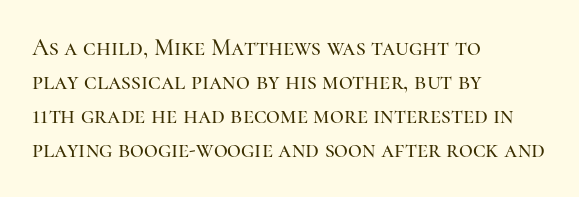
The image shows 24 px text type, upright; set left-aligned, normal line spacing (1.42x), normal letter spacing, not underlined.
